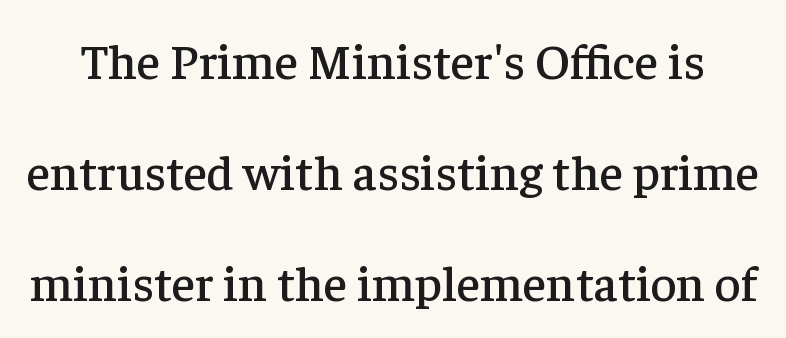
{"serif": "yes", "italic": "no", "width": "normal", "stroke_contrast": "low", "x_height": "medium", "monospaced": "no", "underline": "no", "line_spacing": "loose", "line_spacing_ratio": 2.22, "letter_spacing": "normal", "letter_spacing_em": 0.0, "glyph_px": 50}
